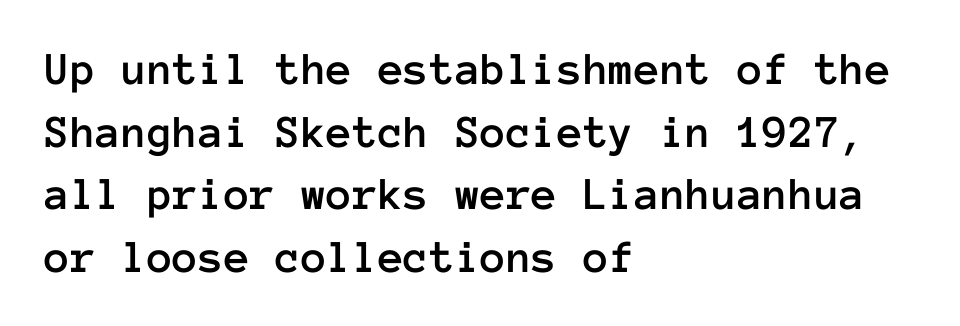
Each new line begins a customary step beneath the previous one. Plain, unruled lines of type. Here the designer chose a console-style face with uniform glyph widths. Characters follow at the spacing the type designer built in. This is roman type, the default non-slanted kind. A student would call this left alignment; a typographer would say flush left, rag right.
